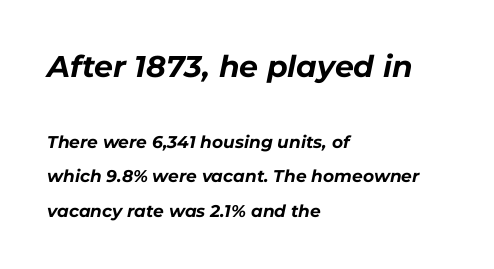
Q: Is the text bold? A: Yes.
Q: Is the text italic (slanted)? A: Yes, it leans right by about 11 degrees.
Q: Is the text underlined? A: No.
Q: How is the paragraph aligned? A: Left-aligned.
Q: Is the spacing between letters normal or unusually wide? A: Normal.
Q: Is the spacing between lines tight, normal or loose? A: Loose.
Q: Which block of text is set in a larger size, the first (top) or the second (bottom)? A: The first (top) one.
Q: Width (condensed, normal, or wide)? A: Normal.
Q: Stroke contrast? A: Low.
Q: x-height? A: Medium.
Q: Monospaced? A: No.
